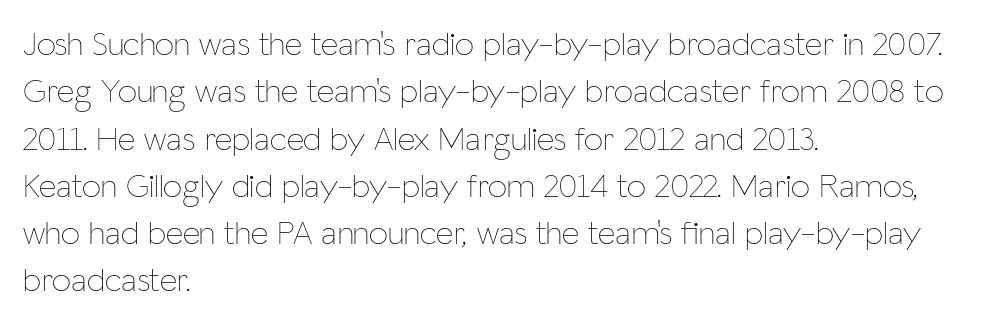
The image shows 34 px thin, condensed type, upright; set left-aligned, normal line spacing (1.39x), normal letter spacing, not underlined; low stroke contrast and a medium x-height.
